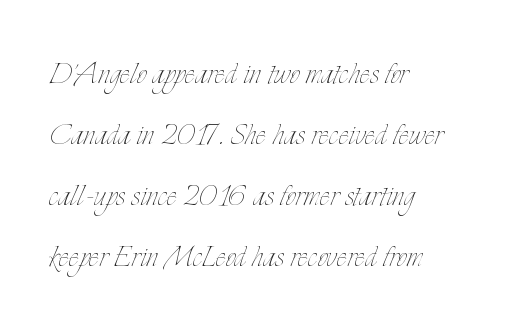
The image shows 39 px thin, condensed type; set left-aligned, normal line spacing (1.56x), normal letter spacing, not underlined; low stroke contrast and a small x-height.
